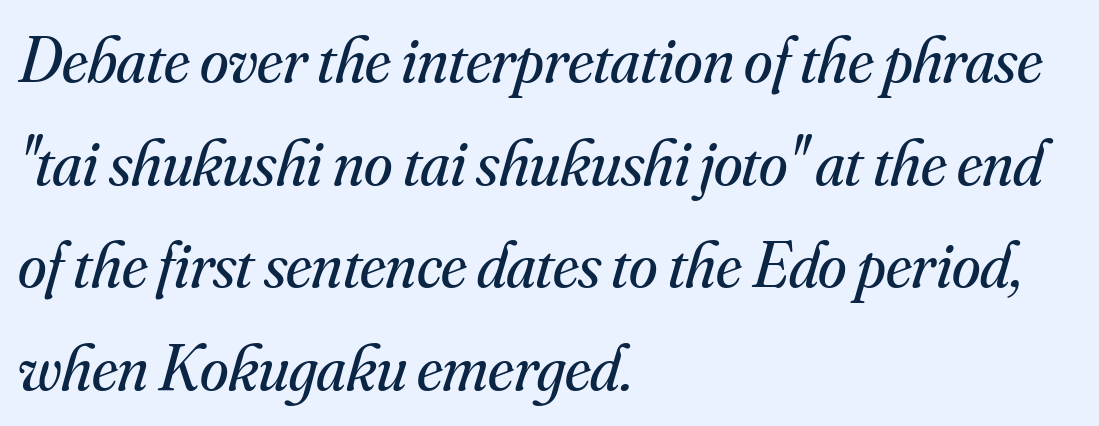
Note the varied advance widths — an 'i' is clearly narrower than an 'm'. Rule under the text: the space is simply empty. Stems here are at most as thick as an everyday book face. The font's italic variant was chosen for this text. Letterform terminals end in serifs throughout the passage.
